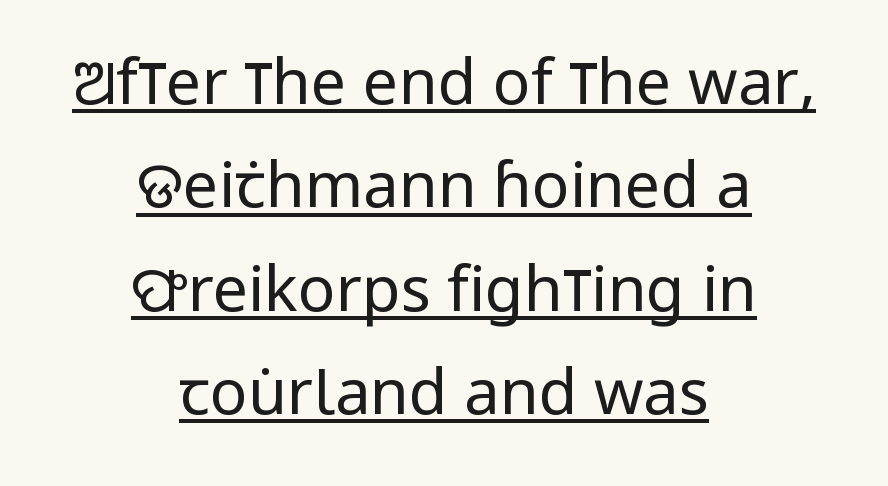
Q: Is the text bold? A: No.
Q: Is the text italic (slanted)? A: No, it is upright.
Q: Is the typeface a serif or a sans-serif typeface? A: Sans-serif.
Q: Is the text underlined? A: Yes.
Q: How is the paragraph aligned? A: Centered.
Q: Is the spacing between letters normal or unusually wide? A: Normal.
Q: Is the spacing between lines tight, normal or loose? A: Normal.
Q: Width (condensed, normal, or wide)? A: Condensed.
Q: Stroke contrast? A: Low.
Q: x-height? A: Large.
Q: Monospaced? A: No.
